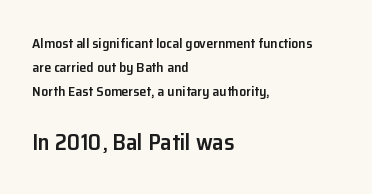
Q: Is the text bold? A: Semi-bold.
Q: Is the text italic (slanted)? A: No, it is upright.
Q: Is the text underlined? A: No.
Q: How is the paragraph aligned? A: Left-aligned.
Q: Is the spacing between letters normal or unusually wide? A: Normal.
Q: Which block of text is set in a larger size, the first (top) or the second (bottom)? A: The second (bottom) one.
